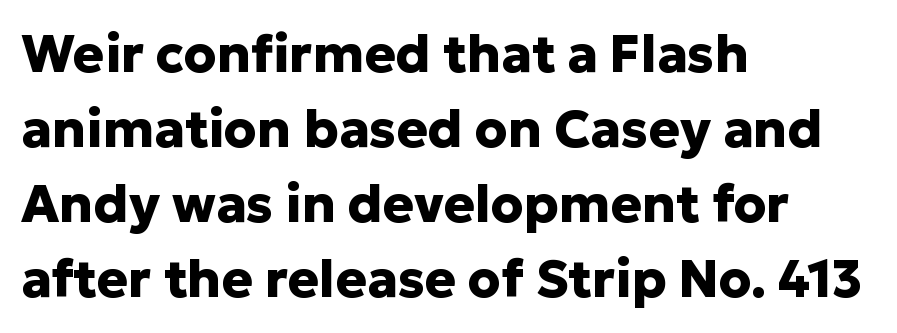
The image shows 52 px heavy sans-serif type, upright; set left-aligned, normal line spacing (1.44x), normal letter spacing, not underlined; low stroke contrast and a medium x-height.
